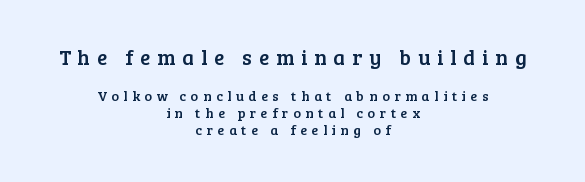
{"italic": "no", "underline": "no", "align": "center", "line_spacing_ratio": 1.23, "letter_spacing": "wide", "letter_spacing_em": 0.33, "larger_block": "first", "size_ratio": 1.5, "glyph_px": 21}
